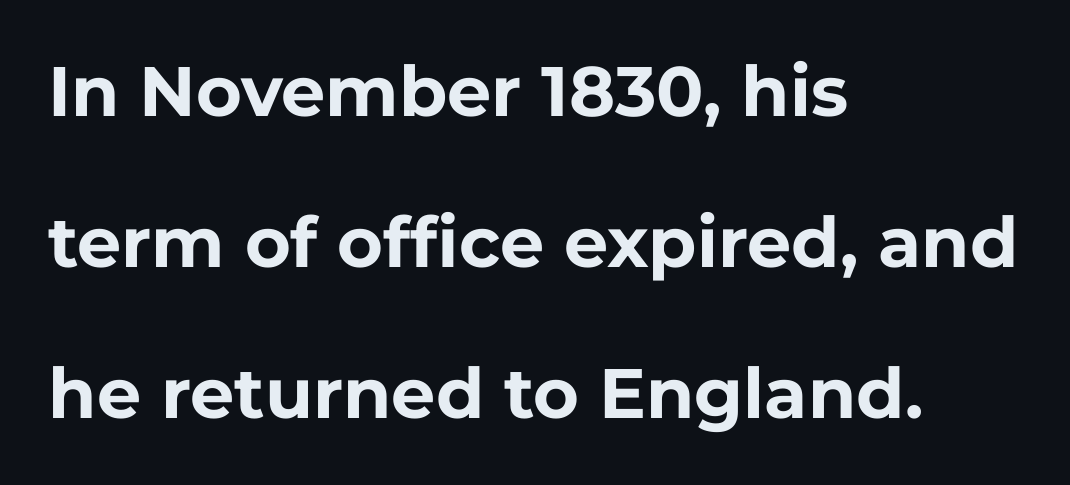
One-word summary of the alignment: left. A great deal of white space separates one row of letters from the next. Does the weight exceed regular? Yes, all the way to bold. Do the characters align in a grid? No, the font is proportional. Observe the ordinary spacing: letters are neighbours, not strangers.
